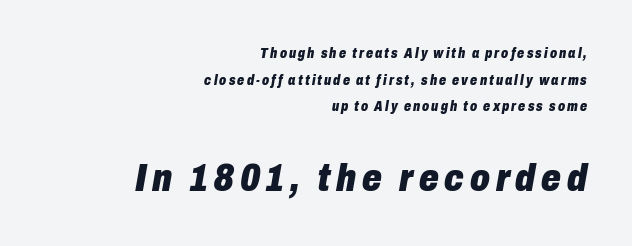
{"italic": "yes", "lean": "right", "slant_degrees": 10, "bold": "yes", "weight": "heavy", "width": "condensed", "stroke_contrast": "low", "x_height": "medium", "monospaced": "no", "underline": "no", "align": "right", "line_spacing": "loose", "line_spacing_ratio": 1.91, "larger_block": "second", "size_ratio": 2.79, "glyph_px": 39}
